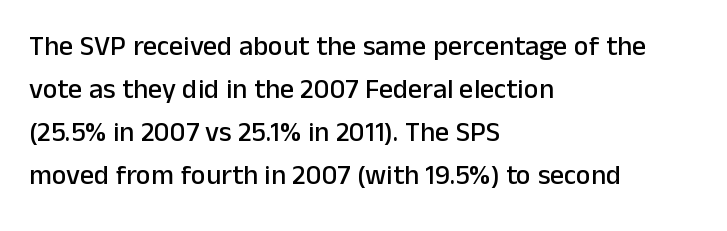
Vertically, the passage feels balanced, rows spaced as you'd expect. What kind of face is this? One without serifs — a sans. Here the designer chose a conventional face with non-uniform glyph widths. Look at the tracking — it's just the regular setting, nothing added. Designer's note — italics off, roman on.
